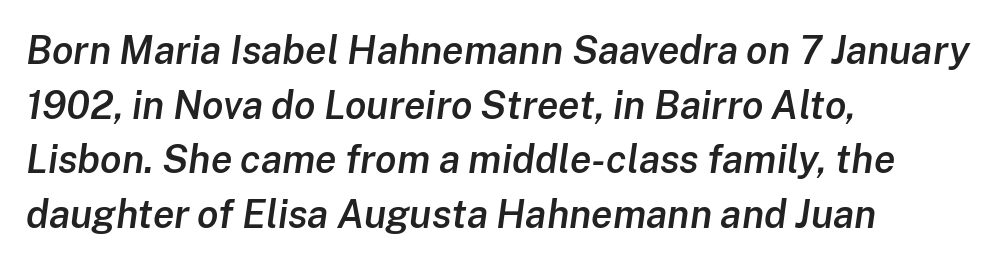
{"italic": "yes", "lean": "right", "slant_degrees": 8, "bold": "semi", "weight": "semibold", "width": "normal", "stroke_contrast": "low", "x_height": "medium", "monospaced": "no", "underline": "no", "align": "left", "line_spacing": "normal", "line_spacing_ratio": 1.4, "letter_spacing": "normal", "letter_spacing_em": 0.0, "glyph_px": 39}
